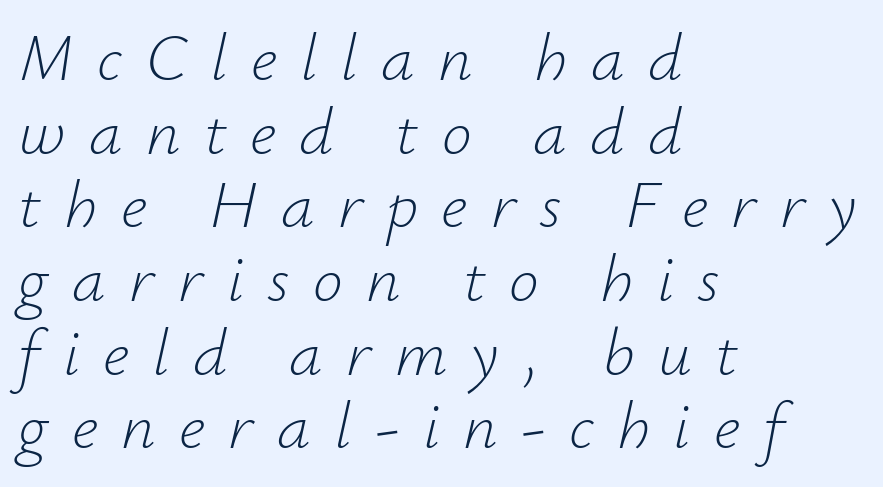
{"italic": "yes", "lean": "right", "slant_degrees": 12, "bold": "no", "weight": "light", "width": "normal", "stroke_contrast": "low", "x_height": "small", "monospaced": "no", "underline": "no", "align": "left", "line_spacing": "tight", "line_spacing_ratio": 1.1, "letter_spacing": "wide", "letter_spacing_em": 0.35, "glyph_px": 67}
